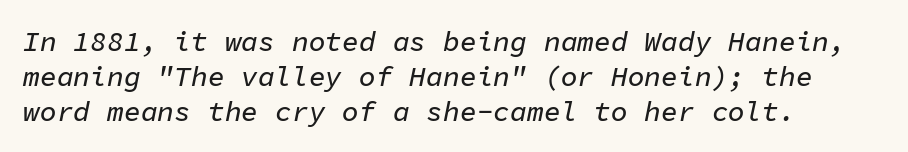
The image shows 28 px text type, italic (leaning right), monospaced; set left-aligned, normal line spacing (1.25x), normal letter spacing, not underlined; low stroke contrast and a medium x-height.
